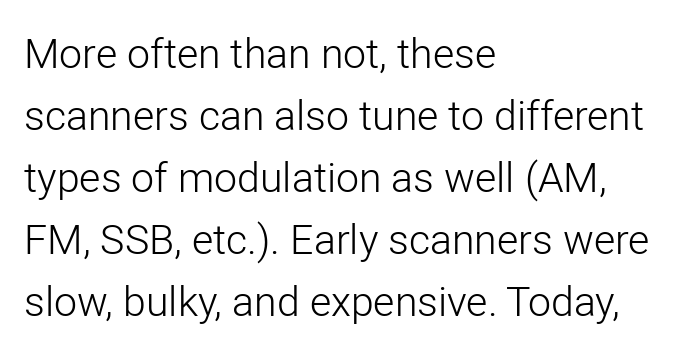
Q: Is the text bold? A: No.
Q: Is the text italic (slanted)? A: No, it is upright.
Q: Is the typeface a serif or a sans-serif typeface? A: Sans-serif.
Q: Is the text underlined? A: No.
Q: How is the paragraph aligned? A: Left-aligned.
Q: Is the spacing between letters normal or unusually wide? A: Normal.
Q: Is the spacing between lines tight, normal or loose? A: Normal.
Q: Width (condensed, normal, or wide)? A: Normal.
Q: Stroke contrast? A: Low.
Q: x-height? A: Medium.
Q: Monospaced? A: No.
